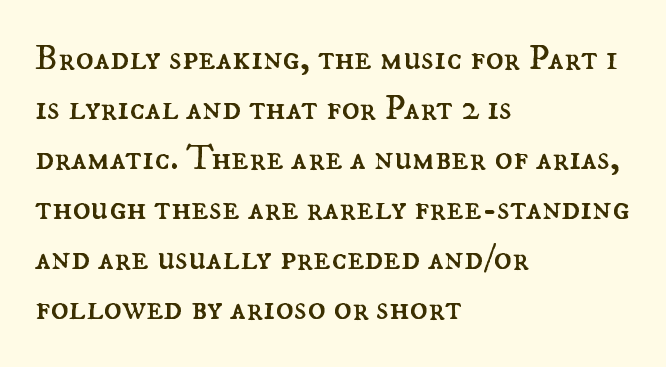
The image shows 37 px regular-weight type, upright; set left-aligned, normal line spacing (1.35x), normal letter spacing, not underlined; medium stroke contrast and a small x-height.
